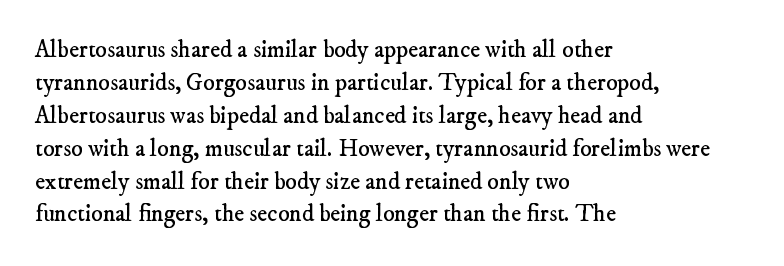
The image shows 24 px text type; set left-aligned, normal line spacing (1.37x), normal letter spacing, not underlined.
